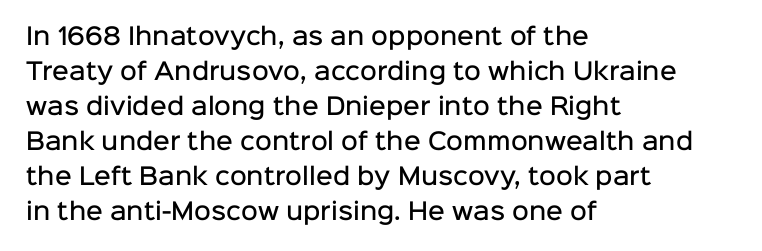
The image shows 23 px text type, upright; set left-aligned, normal line spacing (1.52x), normal letter spacing, not underlined.
